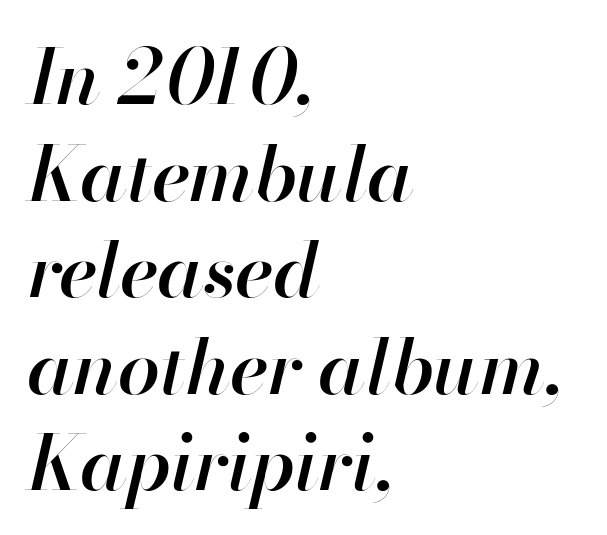
The image shows 76 px semibold type, italic (leaning right); set left-aligned, normal line spacing (1.27x), normal letter spacing, not underlined; high stroke contrast and a small x-height.
